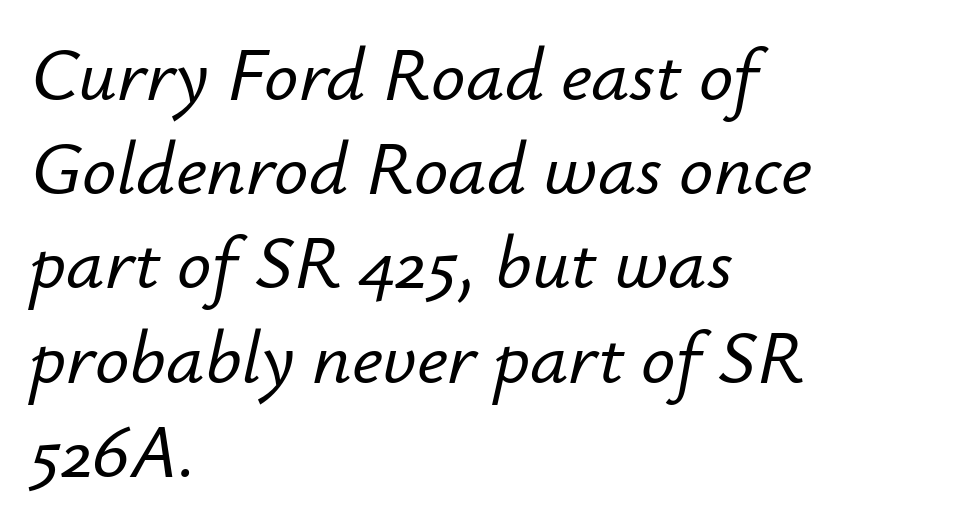
There is no visible air inserted between adjacent glyphs. Horizontal alignment here is leftward, the default for most running prose. Only glyphs here, with clear space below each row. You could not count columns in this text — the font is proportionally spaced.
